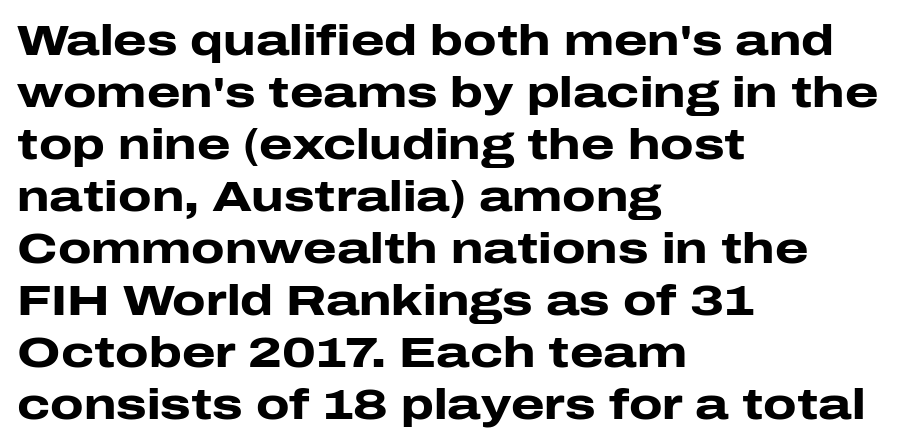
{"serif": "no", "italic": "no", "bold": "yes", "weight": "heavy", "width": "wide", "stroke_contrast": "low", "x_height": "medium", "monospaced": "no", "underline": "no", "align": "left", "line_spacing_ratio": 1.21, "letter_spacing": "normal", "letter_spacing_em": 0.0, "glyph_px": 43}
